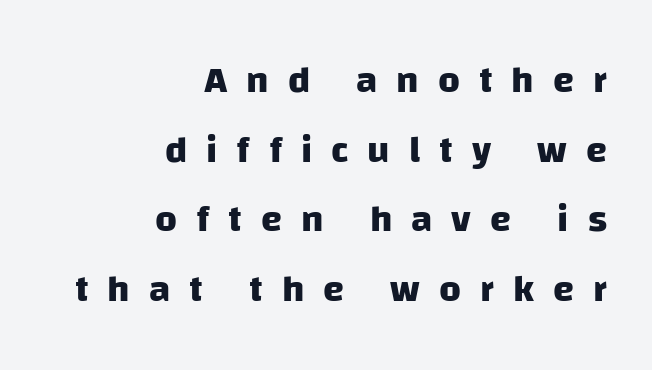
Q: Is the text bold? A: Yes.
Q: Is the typeface a serif or a sans-serif typeface? A: Sans-serif.
Q: Is the text underlined? A: No.
Q: How is the paragraph aligned? A: Right-aligned.
Q: Is the spacing between letters normal or unusually wide? A: Unusually wide.
Q: Width (condensed, normal, or wide)? A: Normal.
Q: Stroke contrast? A: Low.
Q: x-height? A: Large.
Q: Monospaced? A: No.
